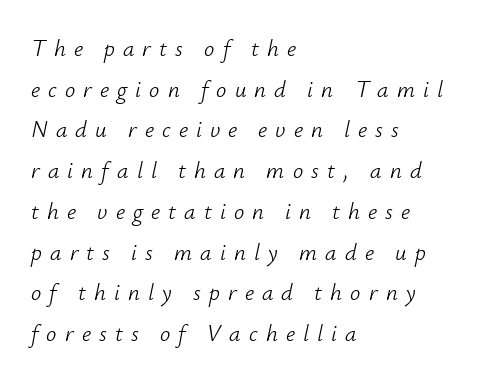
Q: Is the text bold? A: No.
Q: Is the text italic (slanted)? A: Yes, it leans right by about 12 degrees.
Q: Is the text underlined? A: No.
Q: How is the paragraph aligned? A: Left-aligned.
Q: Is the spacing between letters normal or unusually wide? A: Unusually wide.
